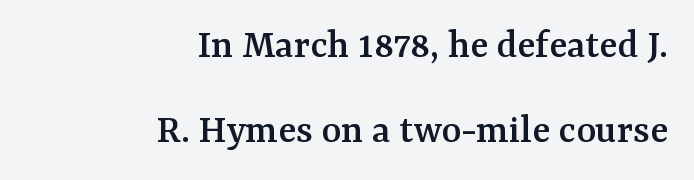
Q: Is the text italic (slanted)? A: No, it is upright.
Q: Is the typeface a serif or a sans-serif typeface? A: Serif.
Q: Is the text underlined? A: No.
Q: How is the paragraph aligned? A: Right-aligned.
Q: Is the spacing between letters normal or unusually wide? A: Normal.
Q: Is the spacing between lines tight, normal or loose? A: Loose.
Q: Width (condensed, normal, or wide)? A: Normal.
Q: Stroke contrast? A: Medium.
Q: x-height? A: Medium.
Q: Monospaced? A: No.
